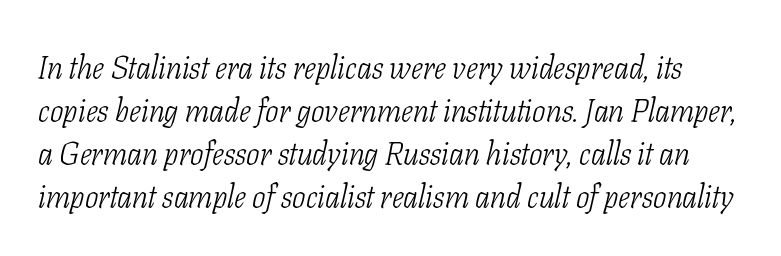
{"serif": "yes", "italic": "yes", "lean": "right", "slant_degrees": 11, "bold": "no", "weight": "light", "width": "condensed", "stroke_contrast": "low", "x_height": "medium", "monospaced": "no", "underline": "no", "line_spacing": "normal", "line_spacing_ratio": 1.34, "letter_spacing": "normal", "letter_spacing_em": 0.0, "glyph_px": 32}
